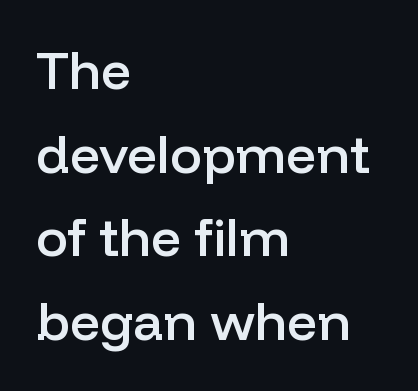
{"serif": "no", "italic": "no", "bold": "semi", "weight": "semibold", "width": "normal", "stroke_contrast": "low", "x_height": "medium", "monospaced": "no", "underline": "no", "align": "left", "line_spacing": "normal", "line_spacing_ratio": 1.58, "letter_spacing": "normal", "letter_spacing_em": 0.0, "glyph_px": 53}
